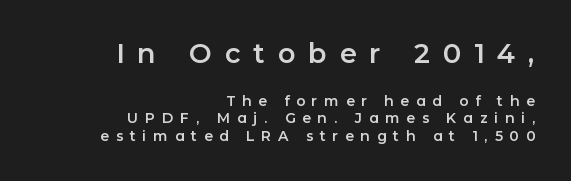
Q: Is the text italic (slanted)? A: No, it is upright.
Q: Is the text underlined? A: No.
Q: How is the paragraph aligned? A: Right-aligned.
Q: Is the spacing between letters normal or unusually wide? A: Unusually wide.
Q: Is the spacing between lines tight, normal or loose? A: Normal.
Q: Which block of text is set in a larger size, the first (top) or the second (bottom)? A: The first (top) one.
